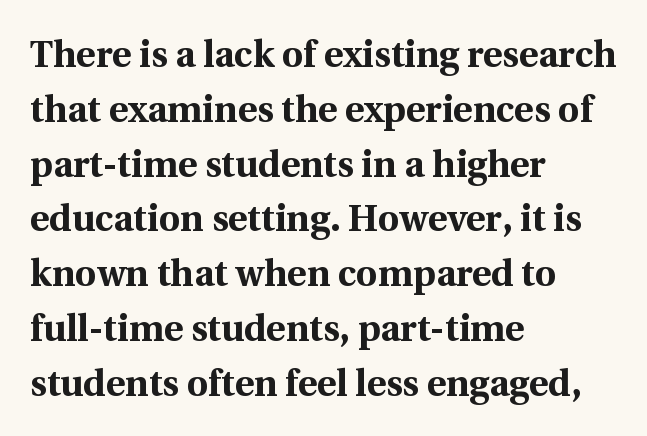
Q: Is the text bold? A: Yes.
Q: Is the text italic (slanted)? A: No, it is upright.
Q: Is the typeface a serif or a sans-serif typeface? A: Serif.
Q: Is the text underlined? A: No.
Q: How is the paragraph aligned? A: Left-aligned.
Q: Is the spacing between letters normal or unusually wide? A: Normal.
Q: Is the spacing between lines tight, normal or loose? A: Normal.
Q: Width (condensed, normal, or wide)? A: Normal.
Q: x-height? A: Medium.
Q: Monospaced? A: No.
